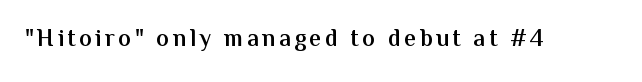
{"italic": "no", "bold": "semi", "underline": "no", "glyph_px": 24}
